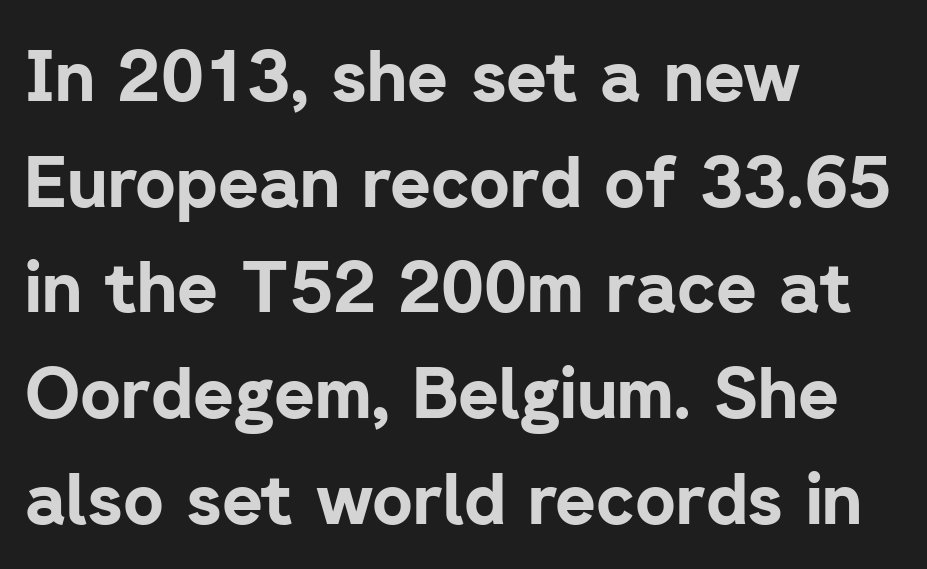
{"serif": "no", "italic": "no", "bold": "yes", "weight": "bold", "width": "normal", "stroke_contrast": "low", "x_height": "medium", "monospaced": "no", "underline": "no", "align": "left", "line_spacing": "normal", "line_spacing_ratio": 1.51, "letter_spacing": "normal", "letter_spacing_em": 0.0, "glyph_px": 70}
